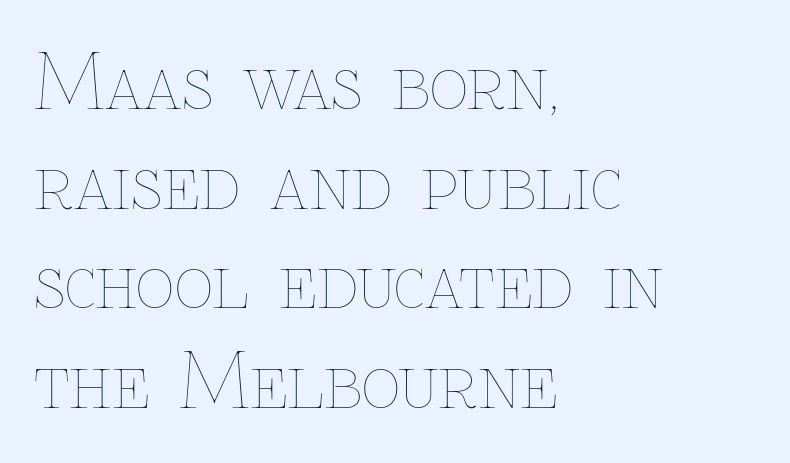
The face looks like a standard text weight, possibly lighter. The lines in this sample share a left origin and differ only in where they stop. You could call the tracking neutral — neither tight nor loose. Note the varied advance widths — an 'i' is clearly narrower than an 'm'. Style check: upright. What's the leading like? Ordinary, nothing unusual.
